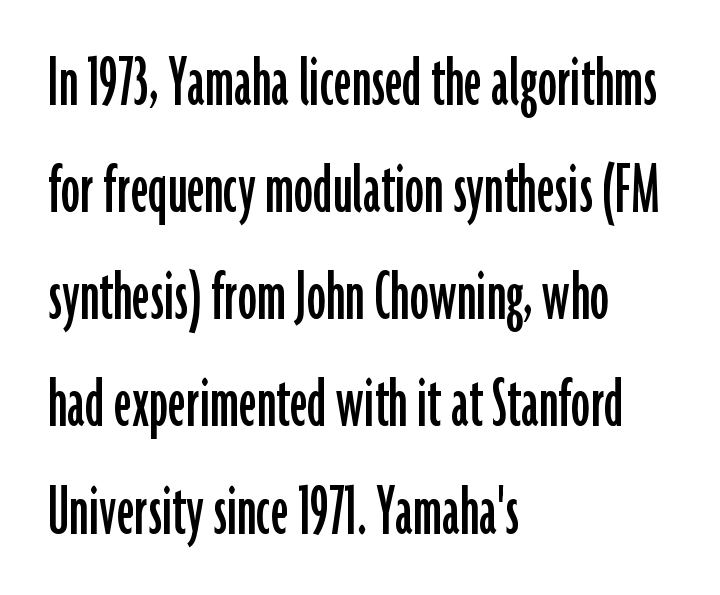
The image shows 76 px condensed sans-serif type, upright; set left-aligned, normal line spacing (1.41x), normal letter spacing, not underlined; low stroke contrast and a medium x-height.
